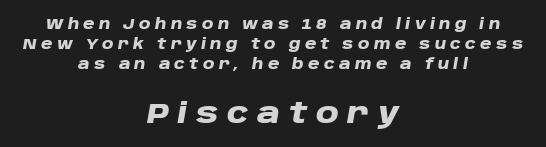
{"italic": "yes", "lean": "right", "slant_degrees": 10, "bold": "yes", "weight": "heavy", "width": "wide", "stroke_contrast": "low", "x_height": "large", "monospaced": "no", "underline": "no", "align": "center", "line_spacing": "normal", "line_spacing_ratio": 1.44, "letter_spacing": "wide", "letter_spacing_em": 0.31, "larger_block": "second", "size_ratio": 2.0, "glyph_px": 28}
